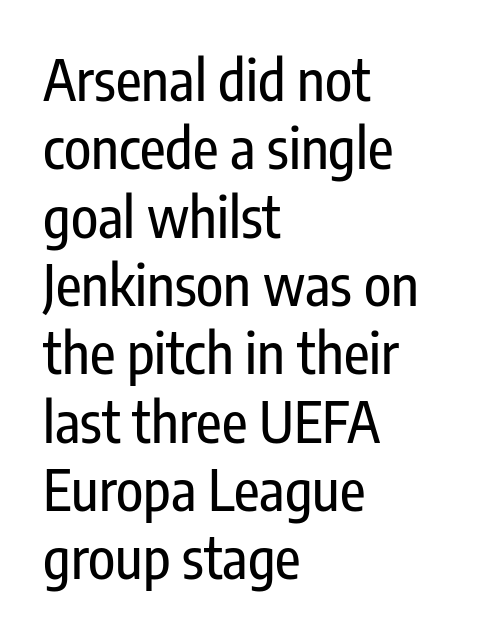
Clear beneath every line of the passage. The rendering uses natural spacing where letterforms have individual widths. There is no visible air inserted between adjacent glyphs. Note: no serifs on the glyphs. The text block is weighted toward the left margin, trailing off unevenly rightward. The specimen reads as upright at a glance.
